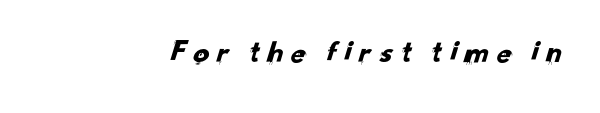
Nothing sits at the stroke ends, so this counts as sans-serif. Spacing verdict: proportional, widths tailored to each character. Each row of text sits above clean, open space.
